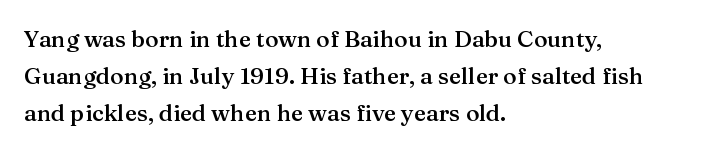
Q: Is the text bold? A: Semi-bold.
Q: Is the text italic (slanted)? A: No, it is upright.
Q: Is the text underlined? A: No.
Q: How is the paragraph aligned? A: Left-aligned.
Q: Is the spacing between letters normal or unusually wide? A: Normal.
Q: Is the spacing between lines tight, normal or loose? A: Normal.
